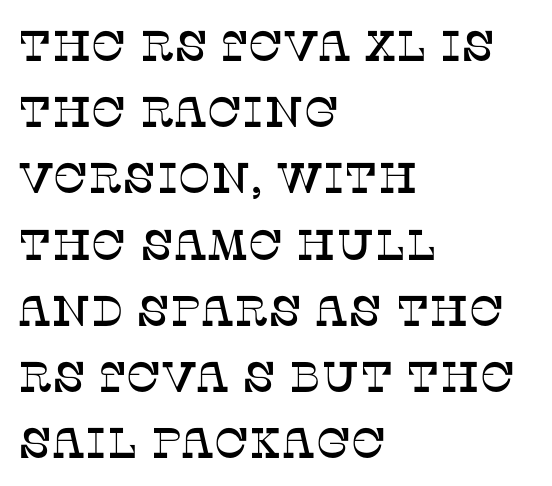
{"serif": "yes", "italic": "no", "width": "normal", "stroke_contrast": "low", "x_height": "large", "monospaced": "no", "underline": "no", "align": "left", "line_spacing": "normal", "line_spacing_ratio": 1.54, "letter_spacing": "normal", "letter_spacing_em": 0.0, "glyph_px": 43}
